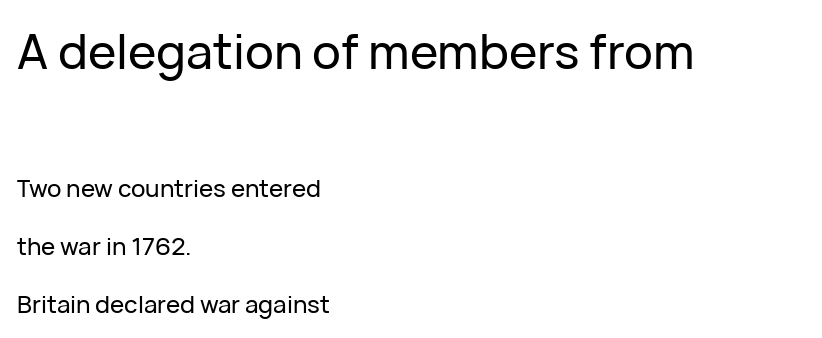
The image shows 48 px sans-serif type, upright; set left-aligned, loose line spacing (2.41x), normal letter spacing, not underlined; the first (top) block is 2.0x larger; low stroke contrast and a medium x-height.
